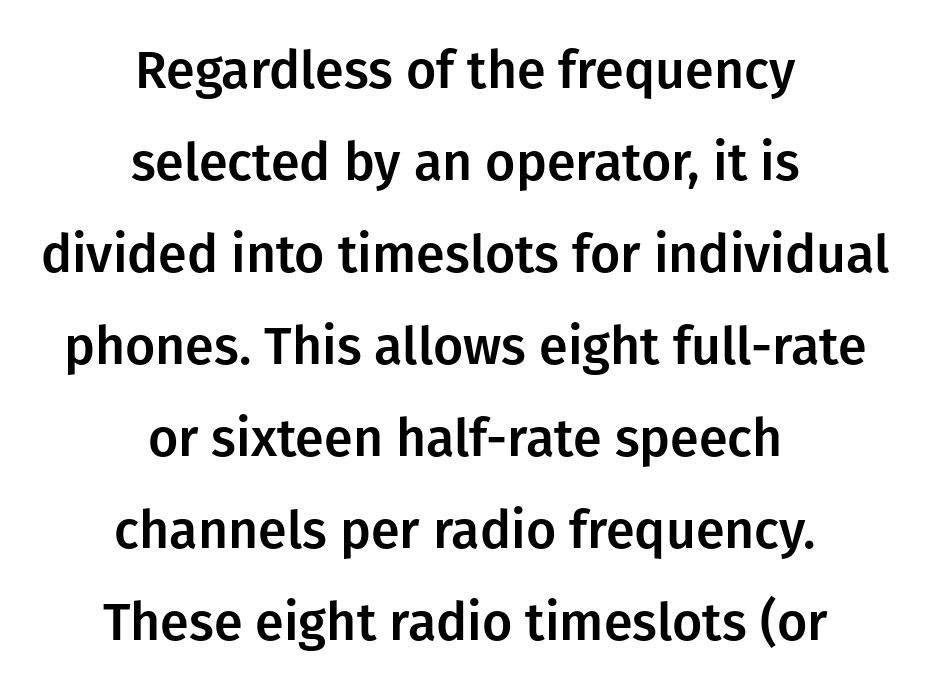
The type is set solid horizontally, with unmodified tracking. Caption: multi-line text, centered on the measure. This sample has the flowing, uneven cadence of proportional lettering. To sum up the face: it is a sans, with no serifs. Decoration check: the copy has no underline. Notice how the stems are strictly vertical — no italics here.
